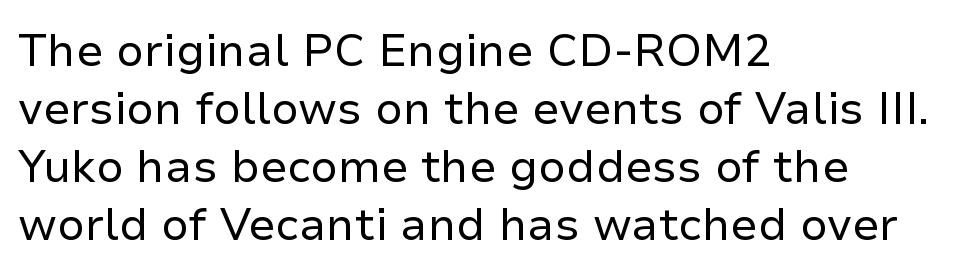
Q: Is the text bold? A: No.
Q: Is the text italic (slanted)? A: No, it is upright.
Q: Is the typeface a serif or a sans-serif typeface? A: Sans-serif.
Q: Is the text underlined? A: No.
Q: How is the paragraph aligned? A: Left-aligned.
Q: Is the spacing between letters normal or unusually wide? A: Normal.
Q: Is the spacing between lines tight, normal or loose? A: Normal.
Q: Width (condensed, normal, or wide)? A: Normal.
Q: Stroke contrast? A: Low.
Q: x-height? A: Medium.
Q: Monospaced? A: No.
